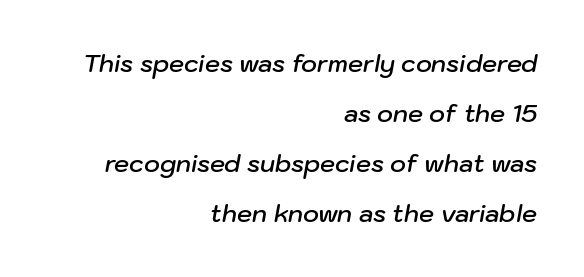
{"italic": "yes", "lean": "right", "slant_degrees": 10, "bold": "semi", "underline": "no", "align": "right", "line_spacing": "loose", "line_spacing_ratio": 2.09, "letter_spacing": "normal", "letter_spacing_em": 0.0, "glyph_px": 24}
